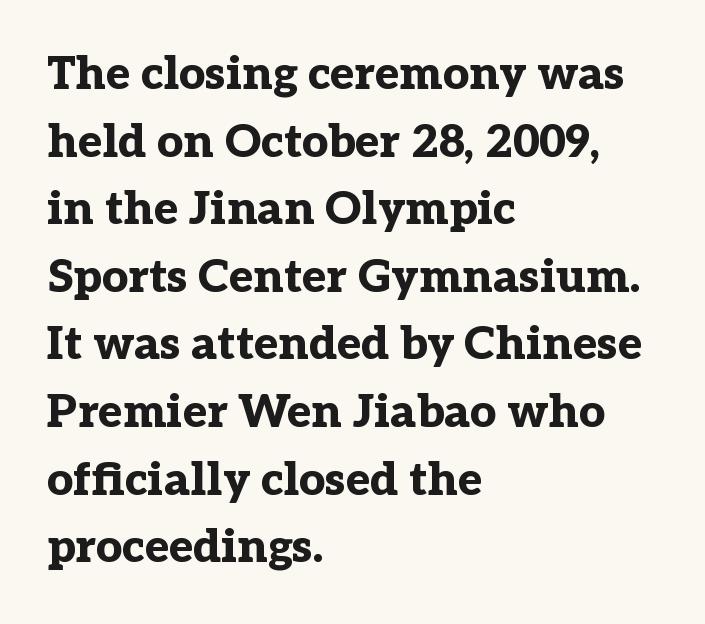
The image shows 46 px bold serif type, upright; set left-aligned, normal line spacing (1.47x), normal letter spacing, not underlined; low stroke contrast and a medium x-height.
